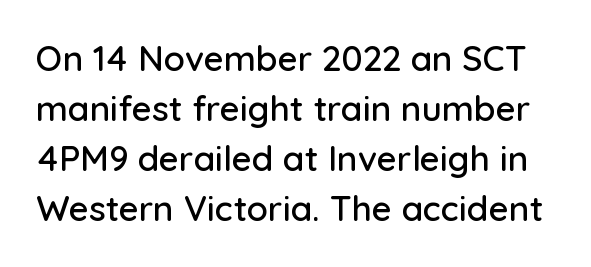
Whoever set this chose a conventional vertical rhythm. Nobody drew a line under any word here. What kind of face is this? One without serifs — a sans. Tall strokes in this sample are plumb rather than angled.
